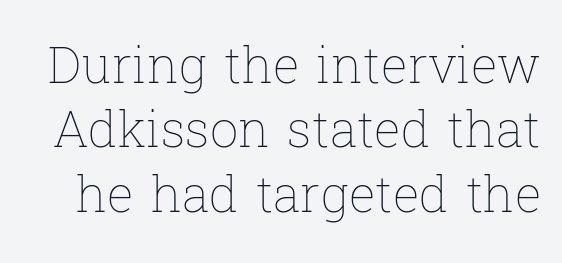
{"italic": "no", "bold": "no", "weight": "thin", "width": "normal", "stroke_contrast": "low", "x_height": "medium", "monospaced": "no", "underline": "no", "line_spacing": "normal", "line_spacing_ratio": 1.29, "letter_spacing": "normal", "letter_spacing_em": 0.0, "glyph_px": 50}
